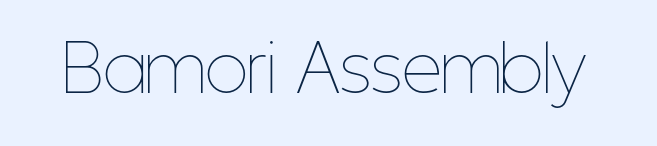
The passage shown is typed in a proportional face where columns would drift. A bare baseline throughout the passage. Ascenders rise straight up at ninety degrees. Unbolded letterforms with no extra heft.
